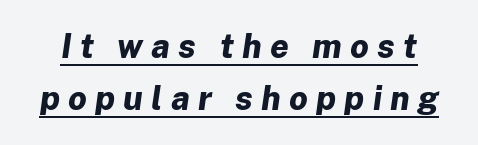
This rendering features underlined lettering. This sample has the flowing, uneven cadence of proportional lettering. Does the leading feel generous? No, just average. This sample uses expanded letter spacing, leaving extra air between glyphs. It's the slanting kind of type.
